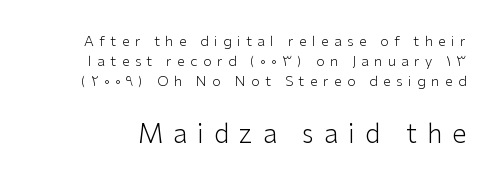
Q: Is the text bold? A: No.
Q: Is the text italic (slanted)? A: No, it is upright.
Q: Is the text underlined? A: No.
Q: Is the spacing between letters normal or unusually wide? A: Unusually wide.
Q: Is the spacing between lines tight, normal or loose? A: Normal.
Q: Which block of text is set in a larger size, the first (top) or the second (bottom)? A: The second (bottom) one.
